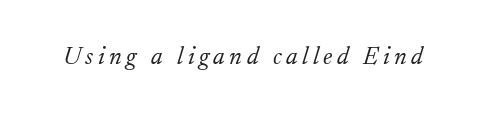
Does the lettering tilt? It does — this is italic. Honestly, there is no underline to notice here at all. Heaviness? Minimal to ordinary, like unemphasized prose.
